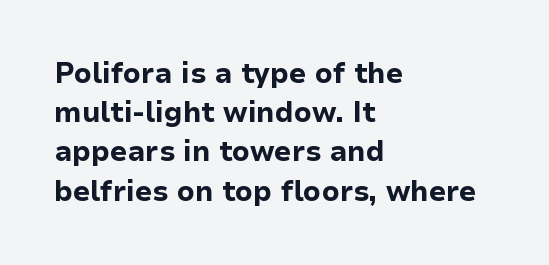
The image shows 28 px bold sans-serif type, upright; set left-aligned, normal line spacing (1.4x), normal letter spacing, not underlined; low stroke contrast and a medium x-height.
